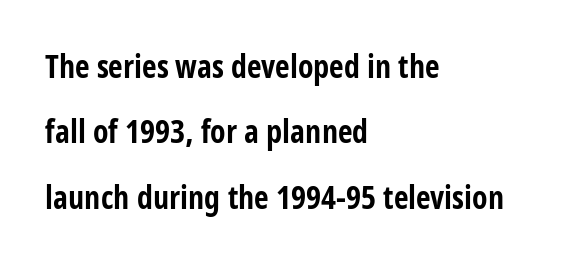
Q: Is the text bold? A: Yes.
Q: Is the text italic (slanted)? A: No, it is upright.
Q: Is the typeface a serif or a sans-serif typeface? A: Sans-serif.
Q: Is the text underlined? A: No.
Q: How is the paragraph aligned? A: Left-aligned.
Q: Is the spacing between letters normal or unusually wide? A: Normal.
Q: Is the spacing between lines tight, normal or loose? A: Loose.
Q: Width (condensed, normal, or wide)? A: Condensed.
Q: Stroke contrast? A: Low.
Q: x-height? A: Large.
Q: Monospaced? A: No.
